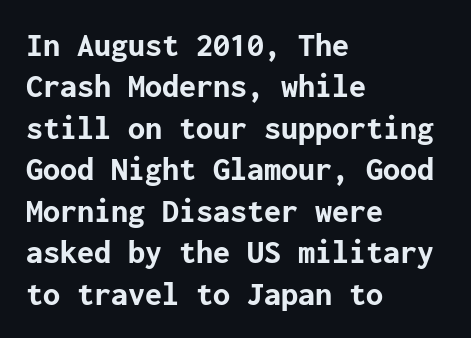
Q: Is the text bold? A: Yes.
Q: Is the text italic (slanted)? A: No, it is upright.
Q: Is the typeface a serif or a sans-serif typeface? A: Sans-serif.
Q: Is the text underlined? A: No.
Q: How is the paragraph aligned? A: Left-aligned.
Q: Is the spacing between letters normal or unusually wide? A: Normal.
Q: Width (condensed, normal, or wide)? A: Normal.
Q: Stroke contrast? A: Low.
Q: x-height? A: Medium.
